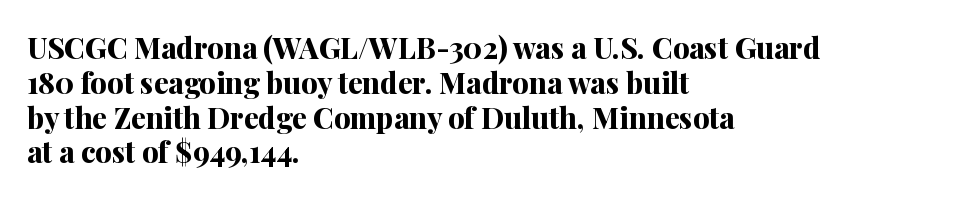
The typesetter chose a ragged-right arrangement here. Designer's note — italics off, roman on. These lines are rendered in a variable-pitch font. Small tapered or slab feet sit at the stroke ends, so this counts as serif.
